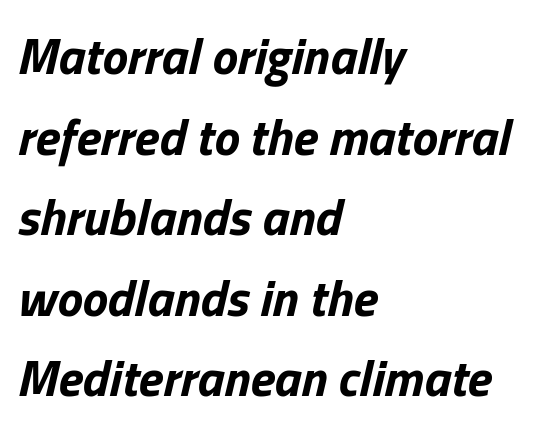
The image shows 51 px bold type, italic (leaning right); set left-aligned, normal line spacing (1.58x), normal letter spacing, not underlined; low stroke contrast and a medium x-height.
